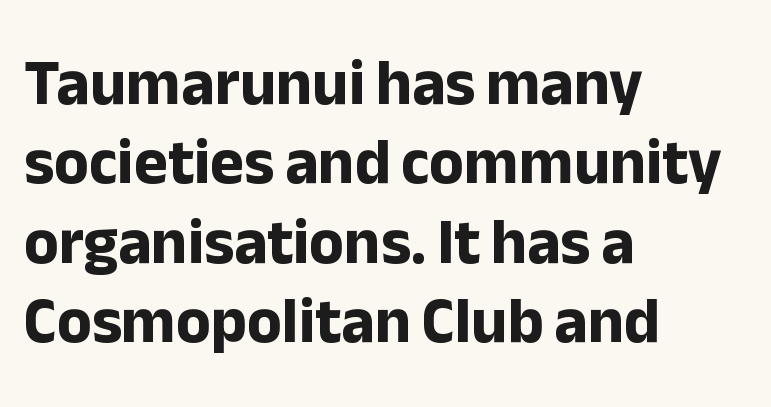
Q: Is the text bold? A: Yes.
Q: Is the text italic (slanted)? A: No, it is upright.
Q: Is the typeface a serif or a sans-serif typeface? A: Sans-serif.
Q: Is the text underlined? A: No.
Q: How is the paragraph aligned? A: Left-aligned.
Q: Is the spacing between letters normal or unusually wide? A: Normal.
Q: Width (condensed, normal, or wide)? A: Normal.
Q: Stroke contrast? A: Low.
Q: x-height? A: Medium.
Q: Monospaced? A: No.
